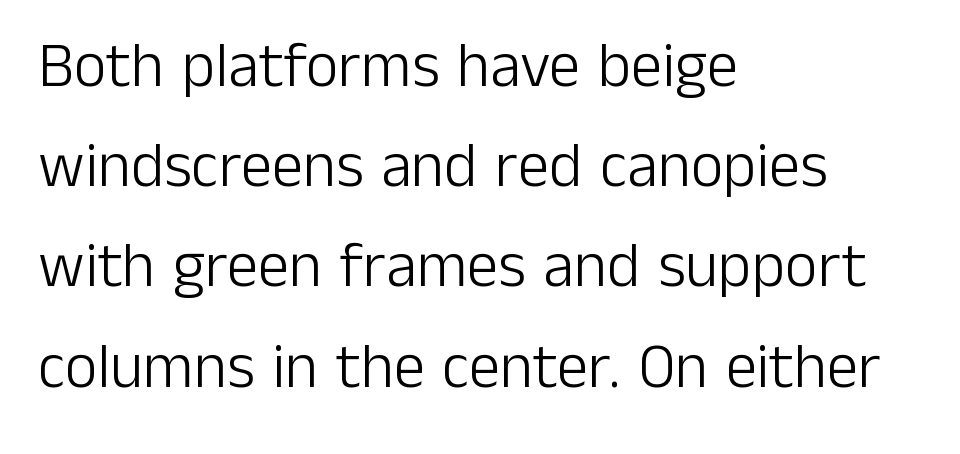
Q: Is the text bold? A: No.
Q: Is the text italic (slanted)? A: No, it is upright.
Q: Is the typeface a serif or a sans-serif typeface? A: Sans-serif.
Q: Is the text underlined? A: No.
Q: How is the paragraph aligned? A: Left-aligned.
Q: Is the spacing between letters normal or unusually wide? A: Normal.
Q: Is the spacing between lines tight, normal or loose? A: Normal.
Q: Width (condensed, normal, or wide)? A: Normal.
Q: Stroke contrast? A: Low.
Q: x-height? A: Medium.
Q: Monospaced? A: No.
